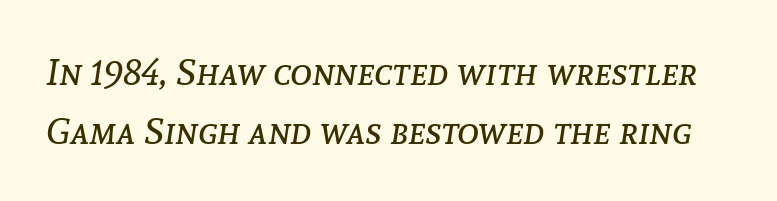
Q: Is the text bold? A: No.
Q: Is the text italic (slanted)? A: Yes, it leans right by about 8 degrees.
Q: Is the text underlined? A: No.
Q: Is the spacing between letters normal or unusually wide? A: Normal.
Q: Is the spacing between lines tight, normal or loose? A: Normal.
Q: Width (condensed, normal, or wide)? A: Normal.
Q: Stroke contrast? A: Low.
Q: x-height? A: Medium.
Q: Monospaced? A: No.
